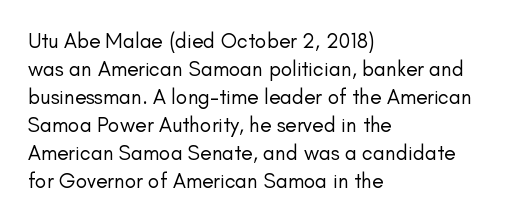
The image shows 21 px text type, upright; set left-aligned, normal line spacing (1.33x), normal letter spacing, not underlined.
